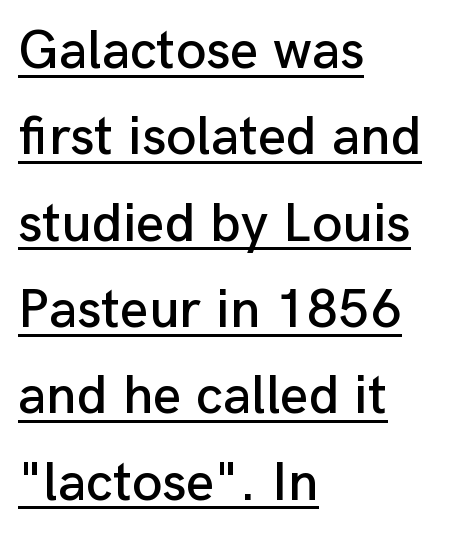
The font family rendered here belongs to the sans-serif group. Notice how the stems are strictly vertical — no italics here. Think of a printed novel: that variable character pitch is what you see here. Is the letter spacing exaggerated? No — it looks like the ordinary default. Leading: standard.
